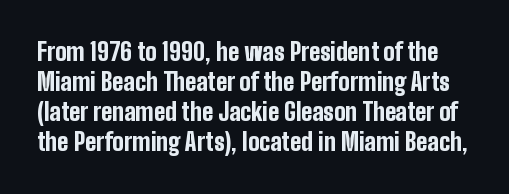
Q: Is the text bold? A: Yes.
Q: Is the text italic (slanted)? A: No, it is upright.
Q: Is the text underlined? A: No.
Q: Is the spacing between letters normal or unusually wide? A: Normal.
Q: Is the spacing between lines tight, normal or loose? A: Normal.
